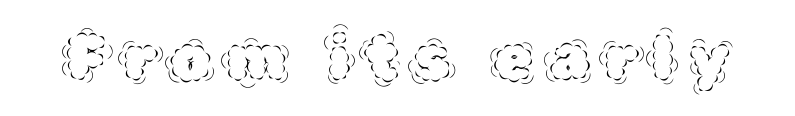
The letters look calm and open, with moderate or lighter stems. The space directly below the letters is spotless. The rendering uses natural spacing where letterforms have individual widths. Quick note: not italic, upright.
